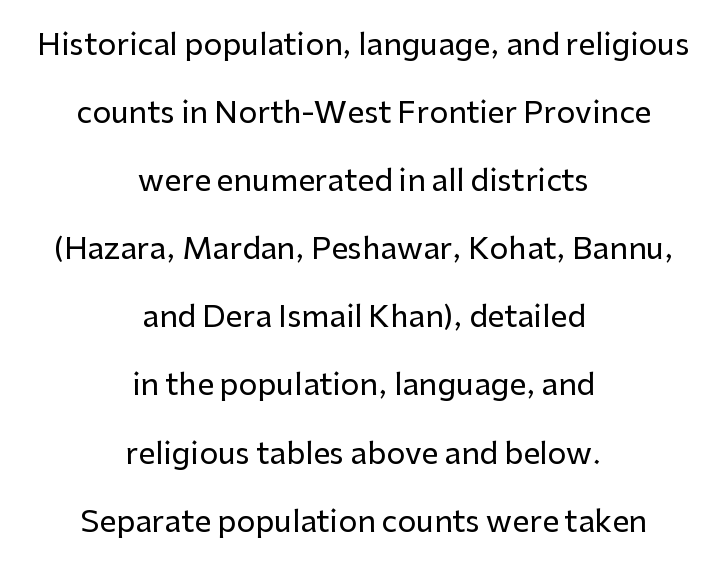
The image shows 30 px sans-serif type, upright; set centered, loose line spacing (2.27x), normal letter spacing, not underlined; low stroke contrast and a medium x-height.
